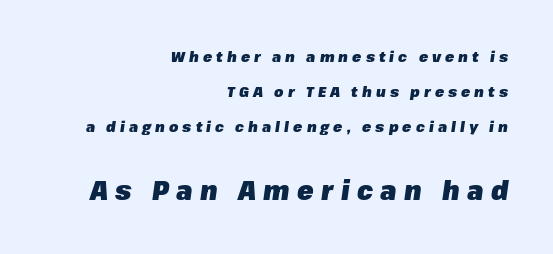
Q: Is the text bold? A: Yes.
Q: Is the text italic (slanted)? A: Yes, it leans right by about 8 degrees.
Q: Is the text underlined? A: No.
Q: How is the paragraph aligned? A: Right-aligned.
Q: Is the spacing between letters normal or unusually wide? A: Unusually wide.
Q: Is the spacing between lines tight, normal or loose? A: Loose.
Q: Which block of text is set in a larger size, the first (top) or the second (bottom)? A: The second (bottom) one.
